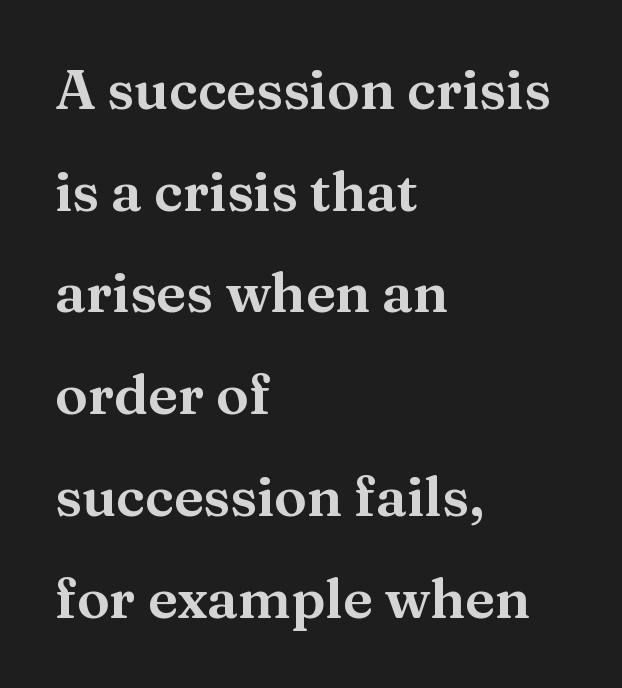
Q: Is the text italic (slanted)? A: No, it is upright.
Q: Is the typeface a serif or a sans-serif typeface? A: Serif.
Q: Is the text underlined? A: No.
Q: How is the paragraph aligned? A: Left-aligned.
Q: Is the spacing between letters normal or unusually wide? A: Normal.
Q: Width (condensed, normal, or wide)? A: Normal.
Q: Stroke contrast? A: Medium.
Q: x-height? A: Medium.
Q: Monospaced? A: No.
